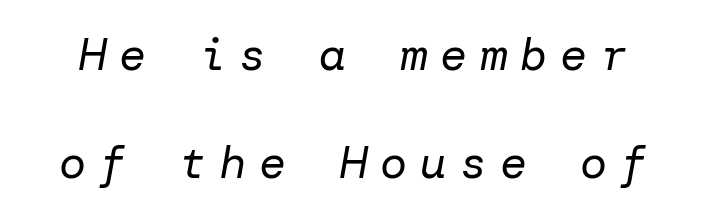
{"italic": "yes", "lean": "right", "slant_degrees": 10, "bold": "no", "weight": "regular", "width": "normal", "stroke_contrast": "low", "x_height": "medium", "underline": "no", "line_spacing": "loose", "line_spacing_ratio": 2.4, "letter_spacing": "wide", "letter_spacing_em": 0.29, "glyph_px": 45}
